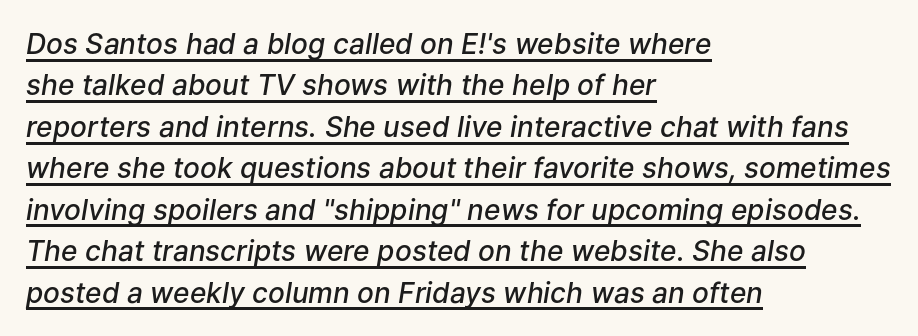
Q: Is the text bold? A: Semi-bold.
Q: Is the text italic (slanted)? A: Yes, it leans right by about 9 degrees.
Q: Is the text underlined? A: Yes.
Q: How is the paragraph aligned? A: Left-aligned.
Q: Is the spacing between letters normal or unusually wide? A: Normal.
Q: Is the spacing between lines tight, normal or loose? A: Normal.
Q: Width (condensed, normal, or wide)? A: Normal.
Q: Stroke contrast? A: Low.
Q: x-height? A: Medium.
Q: Monospaced? A: No.
